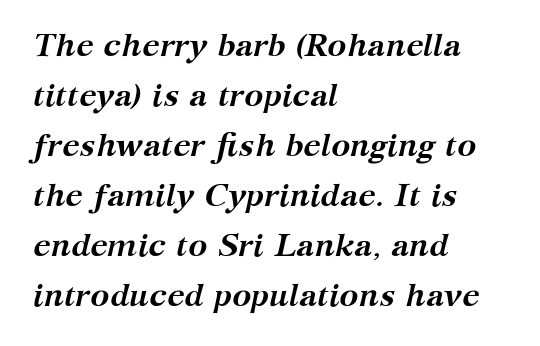
{"serif": "yes", "italic": "yes", "lean": "right", "slant_degrees": 12, "bold": "yes", "weight": "semibold", "width": "normal", "stroke_contrast": "medium", "x_height": "medium", "monospaced": "no", "underline": "no", "align": "left", "line_spacing": "normal", "line_spacing_ratio": 1.56, "letter_spacing": "normal", "letter_spacing_em": 0.0, "glyph_px": 32}
